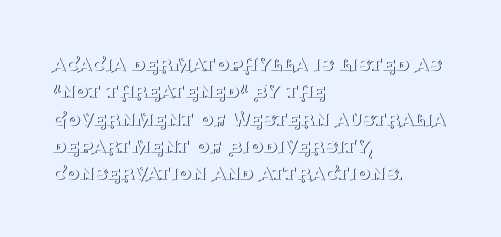
The image shows 22 px text type, upright; set left-aligned, line spacing 1.24x, normal letter spacing, not underlined.
